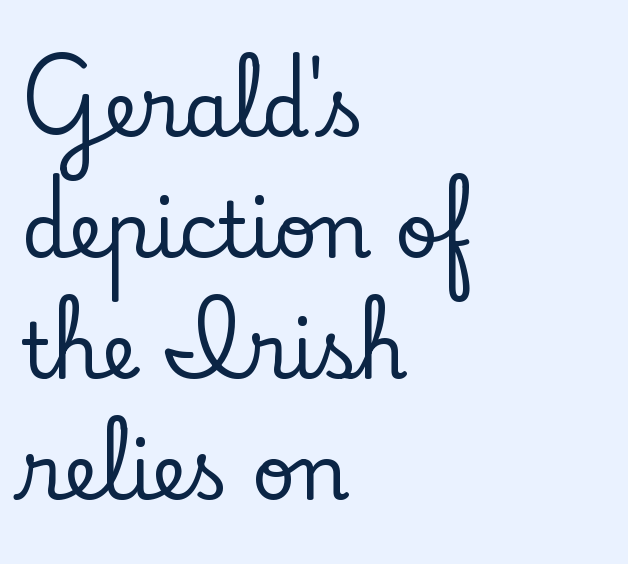
Q: Is the text italic (slanted)? A: No, it is upright.
Q: Is the typeface a serif or a sans-serif typeface? A: Serif.
Q: Is the text underlined? A: No.
Q: How is the paragraph aligned? A: Left-aligned.
Q: Is the spacing between letters normal or unusually wide? A: Normal.
Q: Is the spacing between lines tight, normal or loose? A: Normal.
Q: Width (condensed, normal, or wide)? A: Normal.
Q: Stroke contrast? A: Low.
Q: x-height? A: Small.
Q: Monospaced? A: No.
